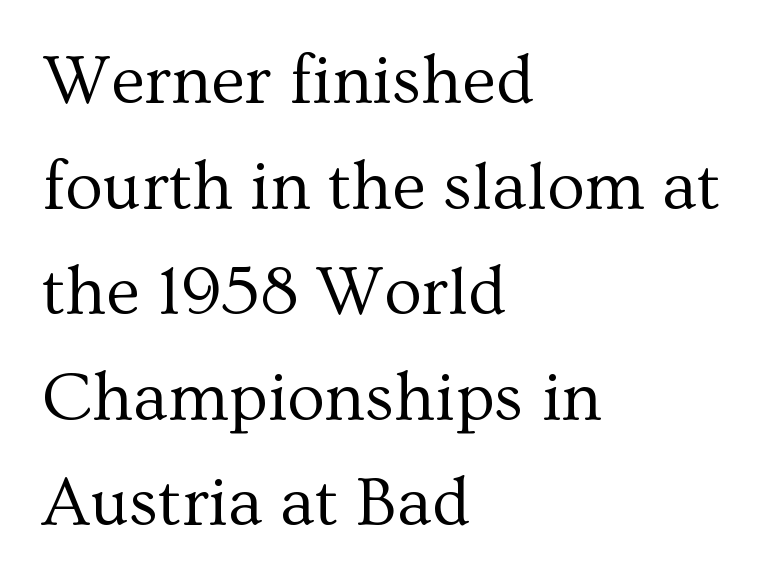
Q: Is the text bold? A: No.
Q: Is the text italic (slanted)? A: No, it is upright.
Q: Is the typeface a serif or a sans-serif typeface? A: Serif.
Q: Is the text underlined? A: No.
Q: How is the paragraph aligned? A: Left-aligned.
Q: Is the spacing between letters normal or unusually wide? A: Normal.
Q: Is the spacing between lines tight, normal or loose? A: Normal.
Q: Width (condensed, normal, or wide)? A: Normal.
Q: Stroke contrast? A: Medium.
Q: x-height? A: Medium.
Q: Monospaced? A: No.
